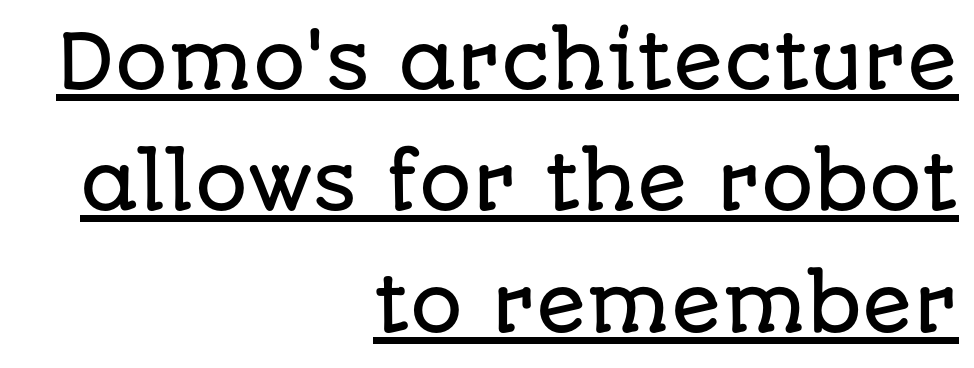
{"serif": "no", "italic": "no", "width": "normal", "stroke_contrast": "low", "x_height": "large", "monospaced": "no", "underline": "yes", "align": "right", "line_spacing": "normal", "line_spacing_ratio": 1.64, "letter_spacing": "normal", "letter_spacing_em": 0.0, "glyph_px": 74}
